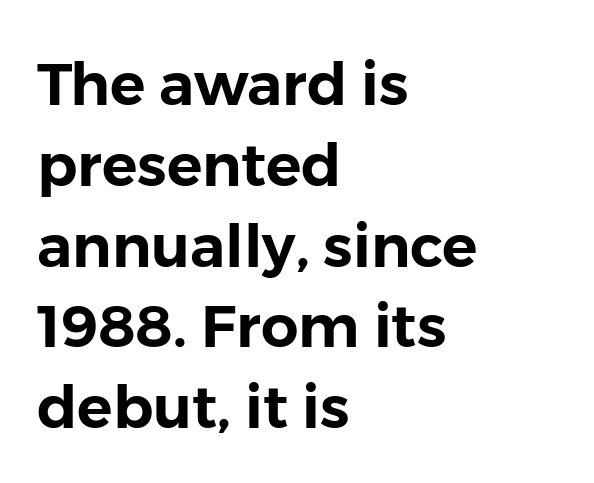
Summary of vertical rhythm: regular, with standard interline spacing. The designer went with a sans here, leaving each stem footless. These lines are set flush left with a ragged right edge. Does extra space separate the letters? No, they use regular spacing. Is there any slant? The stems are plumb. Descenders hang freely into open space.
